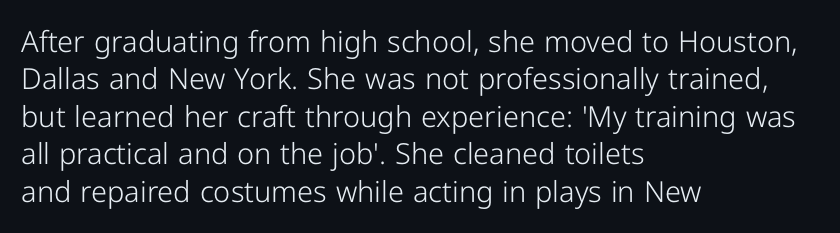
{"serif": "no", "italic": "no", "bold": "no", "weight": "light", "width": "normal", "stroke_contrast": "low", "x_height": "medium", "monospaced": "no", "underline": "no", "align": "left", "line_spacing": "normal", "line_spacing_ratio": 1.29, "letter_spacing": "normal", "letter_spacing_em": 0.0, "glyph_px": 29}
